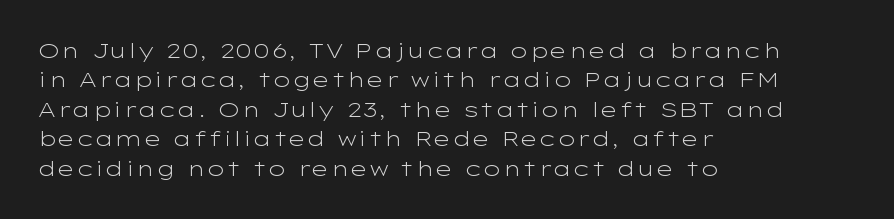
Q: Is the text bold? A: No.
Q: Is the text italic (slanted)? A: No, it is upright.
Q: Is the text underlined? A: No.
Q: How is the paragraph aligned? A: Left-aligned.
Q: Is the spacing between letters normal or unusually wide? A: Normal.
Q: Is the spacing between lines tight, normal or loose? A: Normal.
